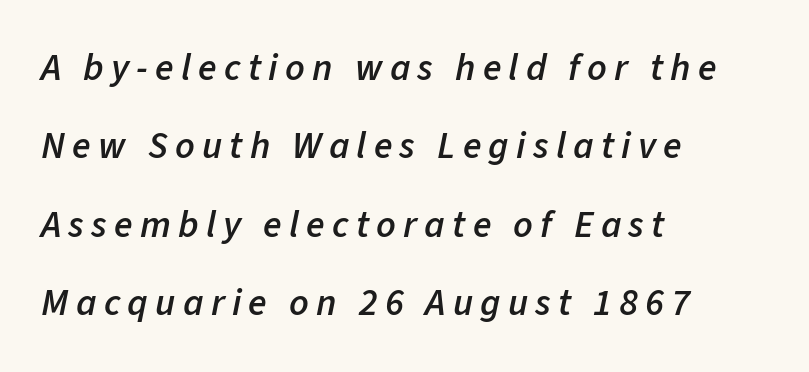
The image shows 38 px semibold type, italic (leaning right); set left-aligned, loose line spacing (2.06x), not underlined; low stroke contrast and a medium x-height.
